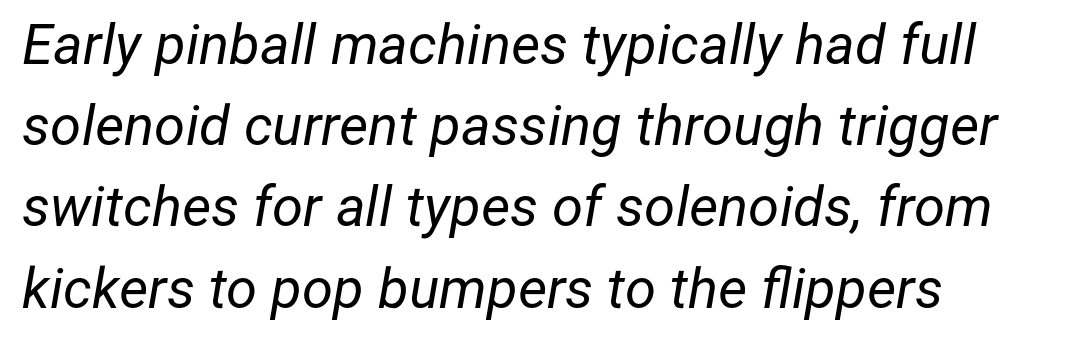
Unmarked baselines from the first word to the last. The text carries the slant typical of an italic or oblique font. The font sits on the lighter half of the weight spectrum, regular included. The designer left line spacing at the default.
